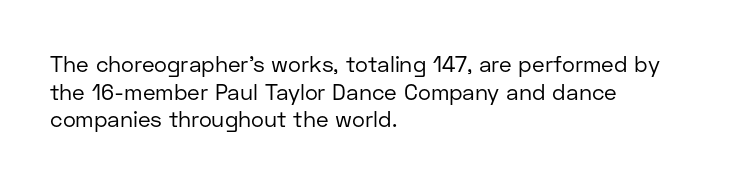
Q: Is the text bold? A: No.
Q: Is the text italic (slanted)? A: No, it is upright.
Q: Is the text underlined? A: No.
Q: How is the paragraph aligned? A: Left-aligned.
Q: Is the spacing between letters normal or unusually wide? A: Normal.
Q: Is the spacing between lines tight, normal or loose? A: Normal.
